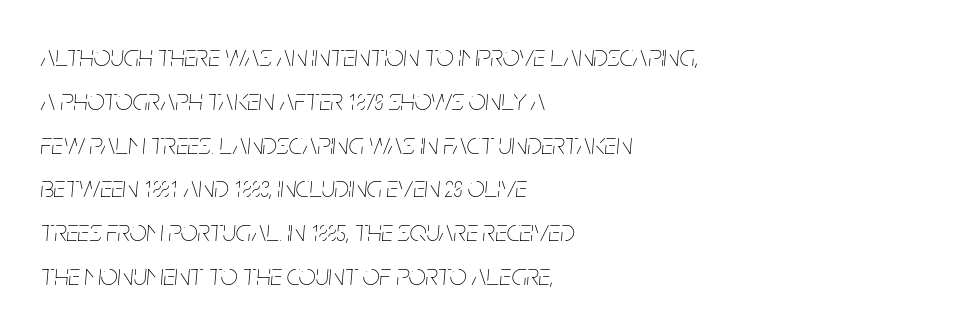
The image shows 30 px thin, condensed type, italic (leaning right); set left-aligned, normal line spacing (1.46x), normal letter spacing, not underlined; low stroke contrast and a large x-height.
